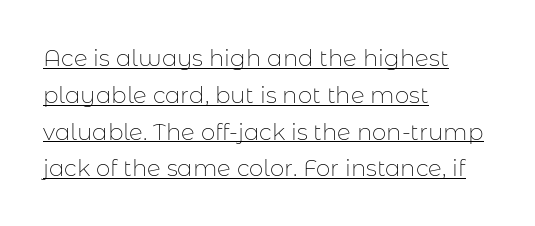
{"italic": "no", "bold": "no", "underline": "yes", "align": "left", "line_spacing": "normal", "line_spacing_ratio": 1.6, "letter_spacing": "normal", "letter_spacing_em": 0.0, "glyph_px": 23}
